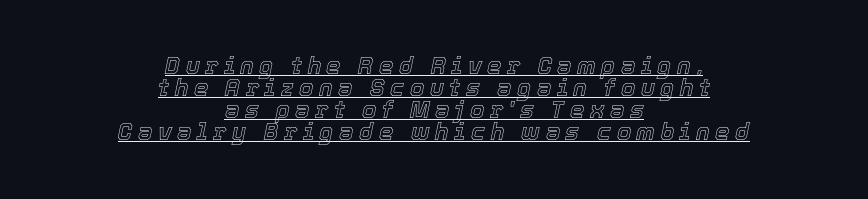
Q: Is the text italic (slanted)? A: Yes, it leans right by about 12 degrees.
Q: Is the text underlined? A: Yes.
Q: How is the paragraph aligned? A: Centered.
Q: Is the spacing between letters normal or unusually wide? A: Unusually wide.
Q: Is the spacing between lines tight, normal or loose? A: Tight.
